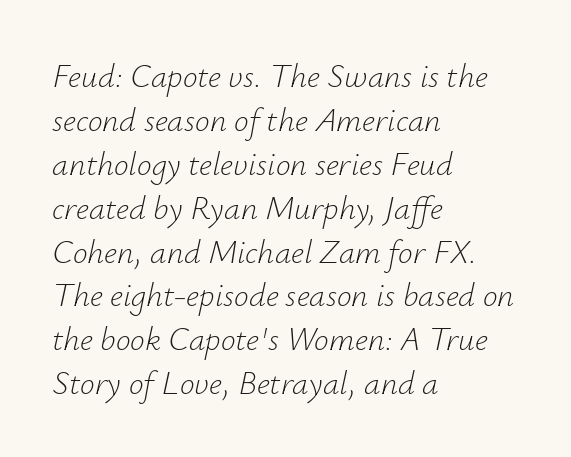
{"italic": "yes", "lean": "right", "slant_degrees": 12, "bold": "no", "weight": "light", "width": "normal", "stroke_contrast": "low", "x_height": "small", "monospaced": "no", "underline": "no", "align": "left", "line_spacing": "normal", "line_spacing_ratio": 1.33, "letter_spacing": "normal", "letter_spacing_em": 0.0, "glyph_px": 33}
